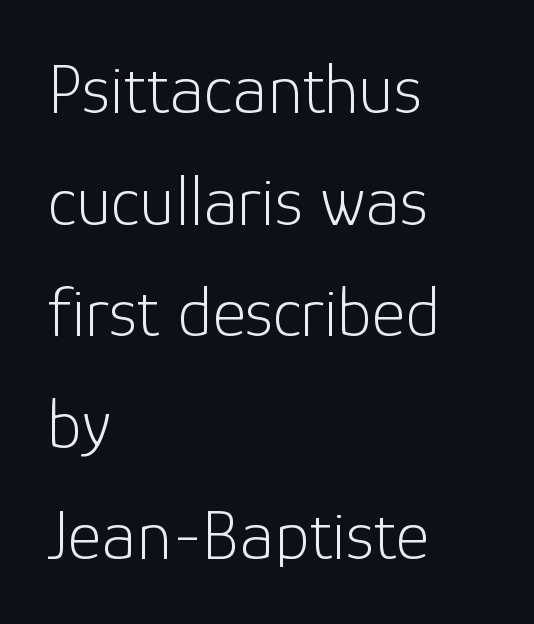
Q: Is the text bold? A: No.
Q: Is the text italic (slanted)? A: No, it is upright.
Q: Is the typeface a serif or a sans-serif typeface? A: Sans-serif.
Q: Is the text underlined? A: No.
Q: How is the paragraph aligned? A: Left-aligned.
Q: Is the spacing between letters normal or unusually wide? A: Normal.
Q: Is the spacing between lines tight, normal or loose? A: Normal.
Q: Width (condensed, normal, or wide)? A: Normal.
Q: Stroke contrast? A: Low.
Q: x-height? A: Medium.
Q: Monospaced? A: No.
